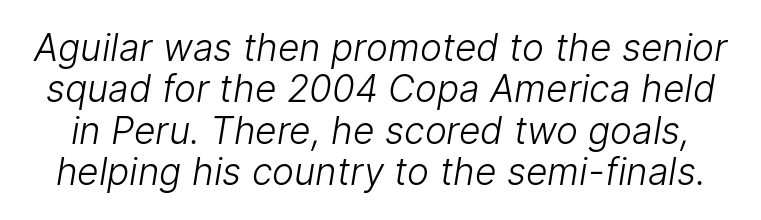
Q: Is the text bold? A: No.
Q: Is the typeface a serif or a sans-serif typeface? A: Sans-serif.
Q: Is the text underlined? A: No.
Q: Is the spacing between letters normal or unusually wide? A: Normal.
Q: Is the spacing between lines tight, normal or loose? A: Tight.
Q: Width (condensed, normal, or wide)? A: Normal.
Q: Stroke contrast? A: Low.
Q: x-height? A: Medium.
Q: Monospaced? A: No.
